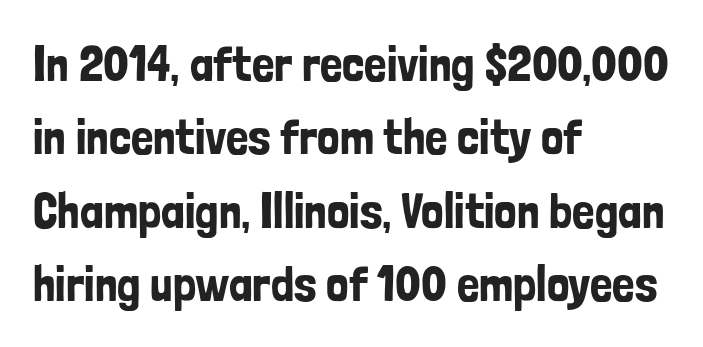
Q: Is the text italic (slanted)? A: No, it is upright.
Q: Is the typeface a serif or a sans-serif typeface? A: Sans-serif.
Q: Is the text underlined? A: No.
Q: How is the paragraph aligned? A: Left-aligned.
Q: Is the spacing between letters normal or unusually wide? A: Normal.
Q: Is the spacing between lines tight, normal or loose? A: Normal.
Q: Width (condensed, normal, or wide)? A: Condensed.
Q: Stroke contrast? A: Low.
Q: x-height? A: Medium.
Q: Monospaced? A: No.
